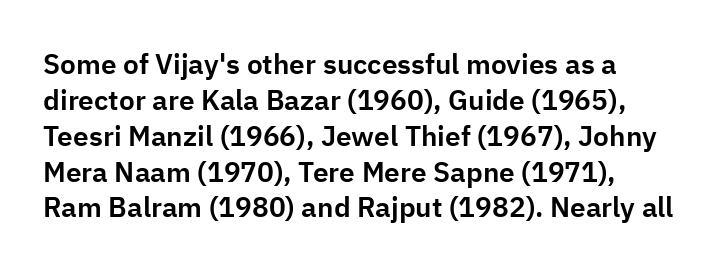
Q: Is the text italic (slanted)? A: No, it is upright.
Q: Is the typeface a serif or a sans-serif typeface? A: Sans-serif.
Q: Is the text underlined? A: No.
Q: Is the spacing between letters normal or unusually wide? A: Normal.
Q: Is the spacing between lines tight, normal or loose? A: Normal.
Q: Width (condensed, normal, or wide)? A: Normal.
Q: Stroke contrast? A: Low.
Q: x-height? A: Medium.
Q: Monospaced? A: No.
